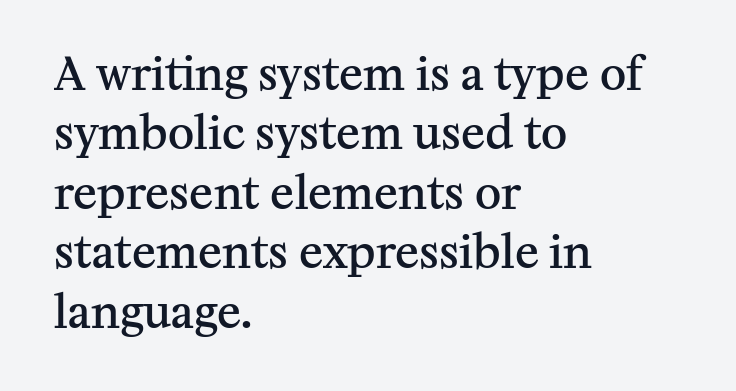
Q: Is the text bold? A: Semi-bold.
Q: Is the text italic (slanted)? A: No, it is upright.
Q: Is the typeface a serif or a sans-serif typeface? A: Serif.
Q: Is the text underlined? A: No.
Q: How is the paragraph aligned? A: Left-aligned.
Q: Is the spacing between letters normal or unusually wide? A: Normal.
Q: Is the spacing between lines tight, normal or loose? A: Normal.
Q: Width (condensed, normal, or wide)? A: Normal.
Q: Stroke contrast? A: Medium.
Q: x-height? A: Medium.
Q: Monospaced? A: No.
